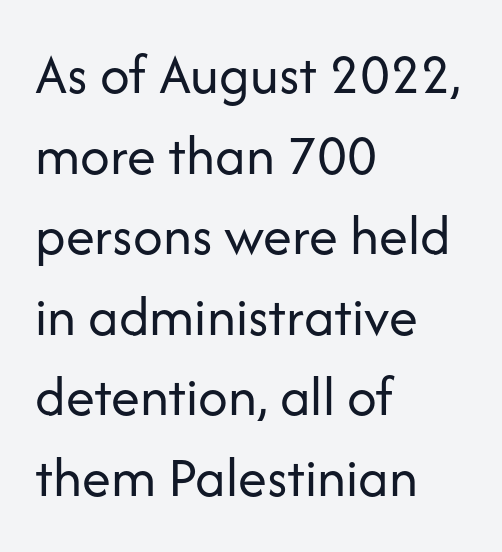
The image shows 58 px regular-weight sans-serif type, upright; set left-aligned, normal line spacing (1.39x), normal letter spacing, not underlined; low stroke contrast and a medium x-height.
